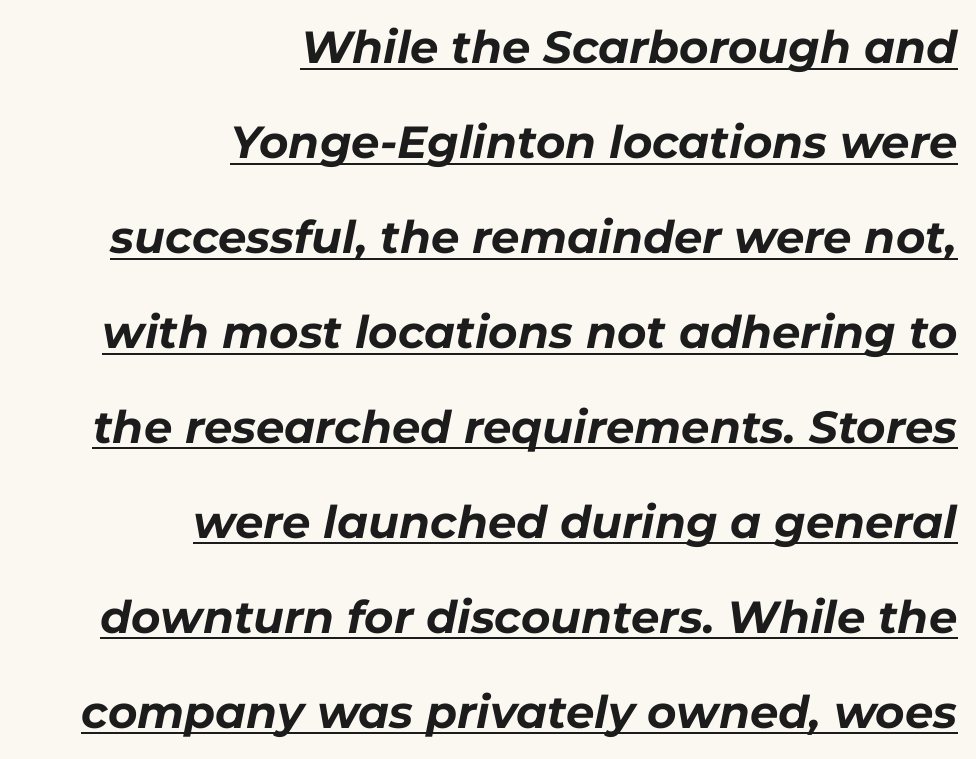
The setting favours the right margin, as signatures and pull-quotes sometimes do. Note the varied advance widths — an 'i' is clearly narrower than an 'm'. In terms of leading, this rendering errs on the spacious side. Letter spacing: default. The axis of the letterforms is tilted away from vertical. The typesetting leans heavy: a genuine bold.
